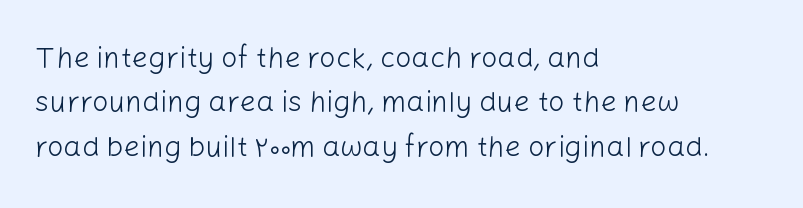
{"serif": "no", "italic": "no", "bold": "no", "weight": "light", "width": "normal", "stroke_contrast": "low", "x_height": "medium", "monospaced": "no", "underline": "no", "align": "left", "line_spacing": "normal", "line_spacing_ratio": 1.53, "letter_spacing": "normal", "letter_spacing_em": 0.0, "glyph_px": 29}
